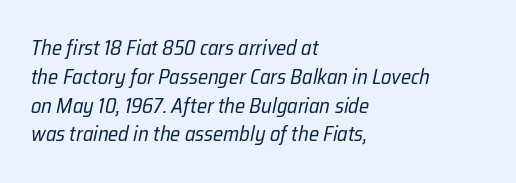
Vertical stems look standard width or narrower in stroke. Descender tails drop into unmarked territory. The leading is moderate, giving the passage an even texture. It's the slanting kind of type. The letters sit at their default tracking, neither squeezed nor spread. Each line starts at the same left margin while the right side varies.
